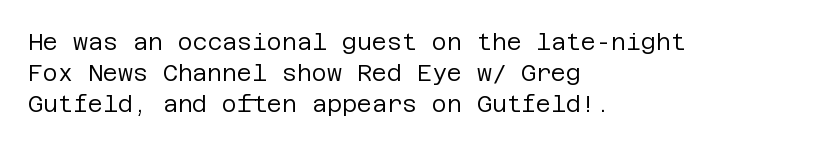
The image shows 23 px text type, upright; set left-aligned, normal line spacing (1.34x), normal letter spacing, not underlined.
